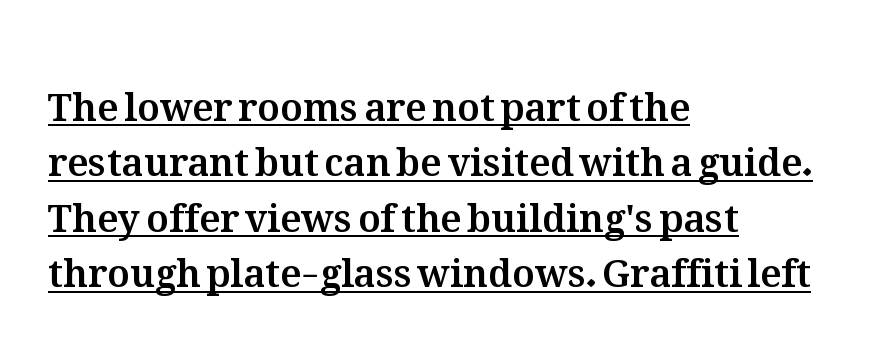
Q: Is the text italic (slanted)? A: No, it is upright.
Q: Is the text underlined? A: Yes.
Q: How is the paragraph aligned? A: Left-aligned.
Q: Is the spacing between letters normal or unusually wide? A: Normal.
Q: Is the spacing between lines tight, normal or loose? A: Normal.
Q: Width (condensed, normal, or wide)? A: Normal.
Q: Stroke contrast? A: Medium.
Q: x-height? A: Medium.
Q: Monospaced? A: No.
